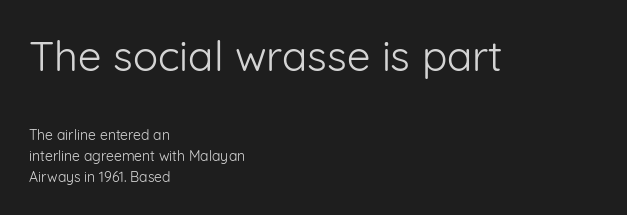
These lines keep a tight, regular rhythm from letter to letter. Unlike italic type, these characters show no tilt at all. These two chunks differ in scale, with the top chunk taking the larger measure. Nope, no serifs anywhere on these letters.
